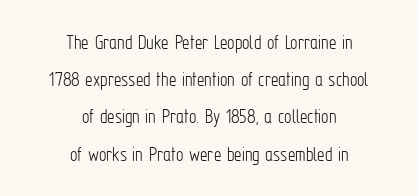
{"italic": "no", "bold": "no", "underline": "no", "align": "center", "line_spacing_ratio": 1.77, "letter_spacing": "normal", "letter_spacing_em": 0.0, "glyph_px": 21}
